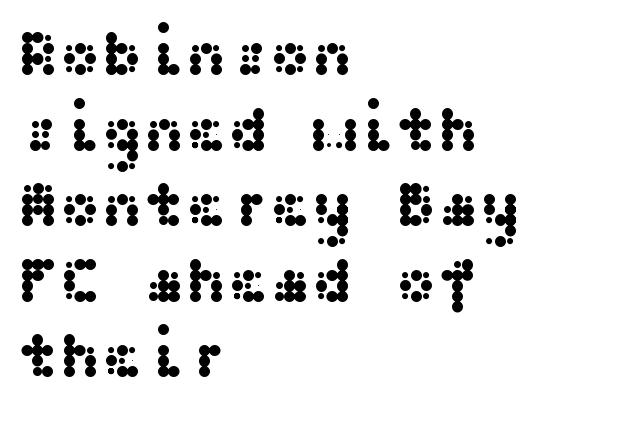
Q: Is the text italic (slanted)? A: No, it is upright.
Q: Is the typeface a serif or a sans-serif typeface? A: Sans-serif.
Q: Is the text underlined? A: No.
Q: How is the paragraph aligned? A: Left-aligned.
Q: Is the spacing between letters normal or unusually wide? A: Normal.
Q: Width (condensed, normal, or wide)? A: Wide.
Q: Stroke contrast? A: Medium.
Q: x-height? A: Medium.
